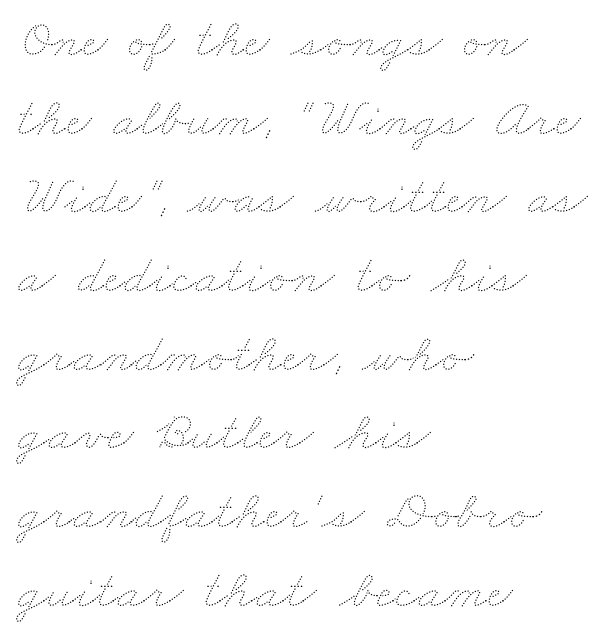
{"bold": "no", "weight": "thin", "width": "wide", "stroke_contrast": "medium", "x_height": "small", "monospaced": "no", "underline": "no", "align": "left", "line_spacing": "normal", "line_spacing_ratio": 1.43, "letter_spacing": "normal", "letter_spacing_em": 0.0, "glyph_px": 55}
